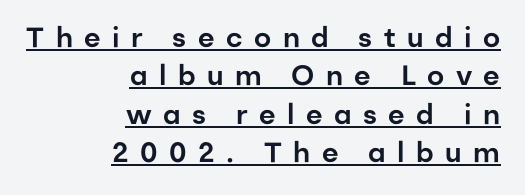
The lines are quadded right. The type family on display is of the sans-serif kind. Varying glyph widths throughout — classic text-font behaviour. The type sits square on the baseline with zero lean.
